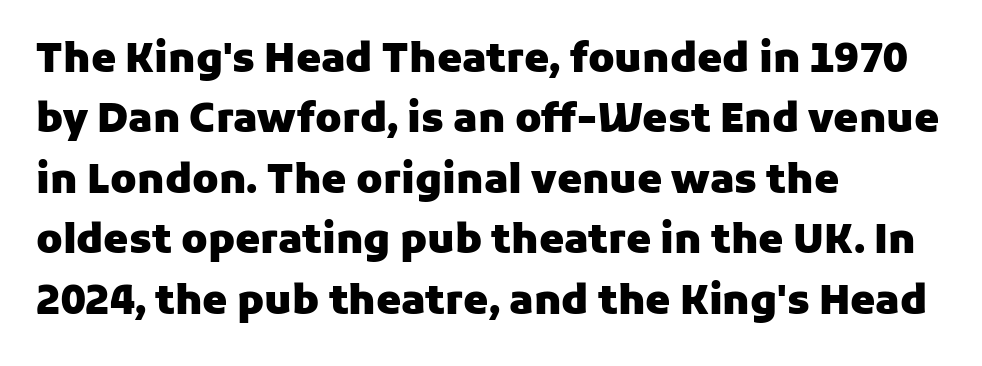
Q: Is the text bold? A: Yes.
Q: Is the text italic (slanted)? A: No, it is upright.
Q: Is the typeface a serif or a sans-serif typeface? A: Sans-serif.
Q: Is the text underlined? A: No.
Q: How is the paragraph aligned? A: Left-aligned.
Q: Is the spacing between letters normal or unusually wide? A: Normal.
Q: Is the spacing between lines tight, normal or loose? A: Normal.
Q: Width (condensed, normal, or wide)? A: Normal.
Q: Stroke contrast? A: Low.
Q: x-height? A: Medium.
Q: Monospaced? A: No.
